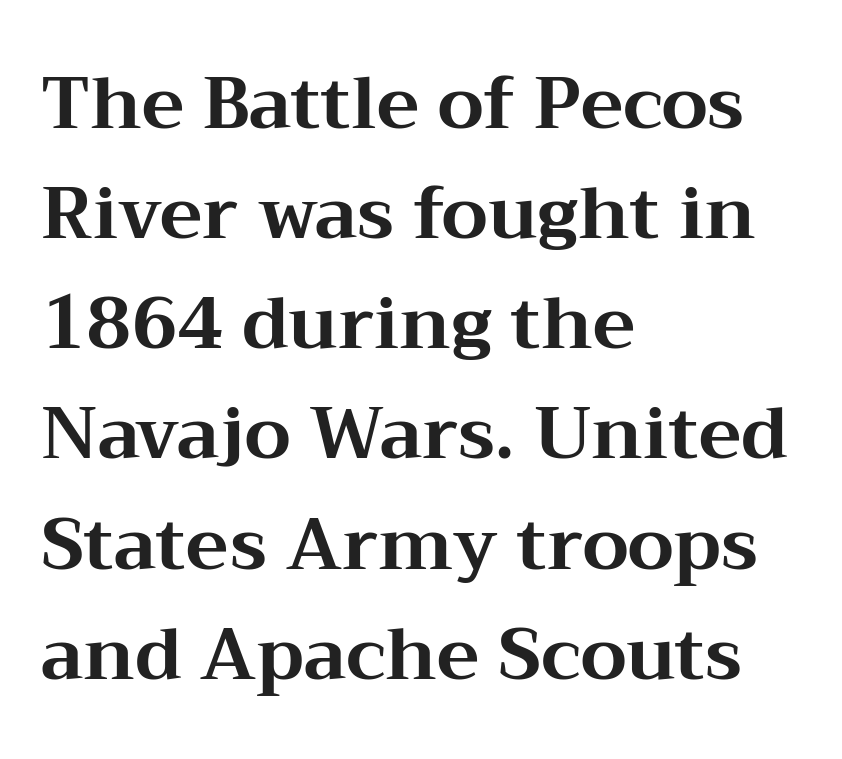
Its strokes are broad and dark, the hallmark of bold type. Here the designer chose a conventional face with non-uniform glyph widths. A typesetter would mark this as roman, not italic. A typesetter would call this zero additional tracking. The space directly below the letters is spotless.
